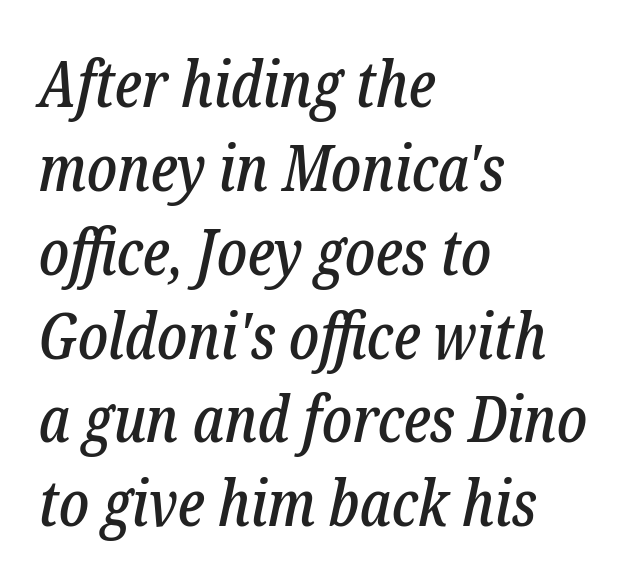
In terms of leading, this rendering sits right in the middle. Students, note that the glyphs here touch the page at normal intervals. Beneath every word, the page is bare. Alignment: flush left. Small tapered or slab feet sit at the stroke ends, so this counts as serif.
